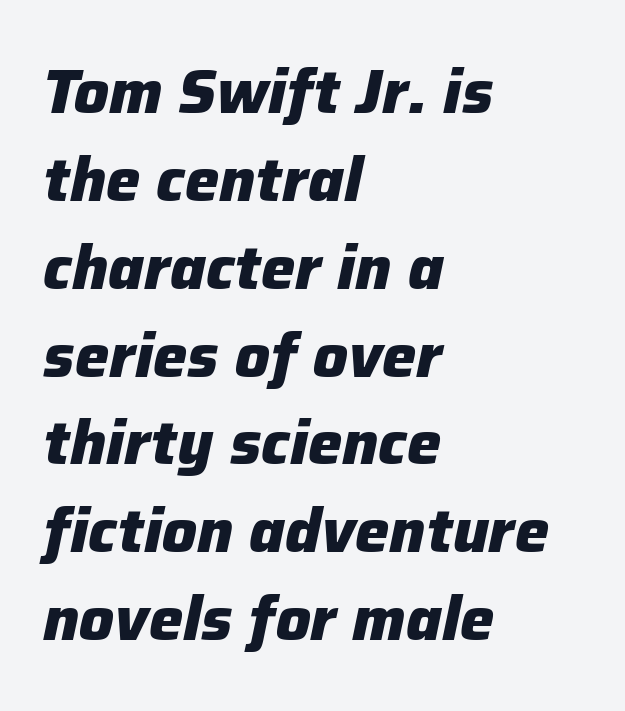
{"italic": "yes", "lean": "right", "slant_degrees": 12, "bold": "yes", "weight": "heavy", "width": "normal", "stroke_contrast": "low", "x_height": "medium", "monospaced": "no", "underline": "no", "align": "left", "line_spacing": "normal", "line_spacing_ratio": 1.44, "letter_spacing": "normal", "letter_spacing_em": 0.0, "glyph_px": 61}
